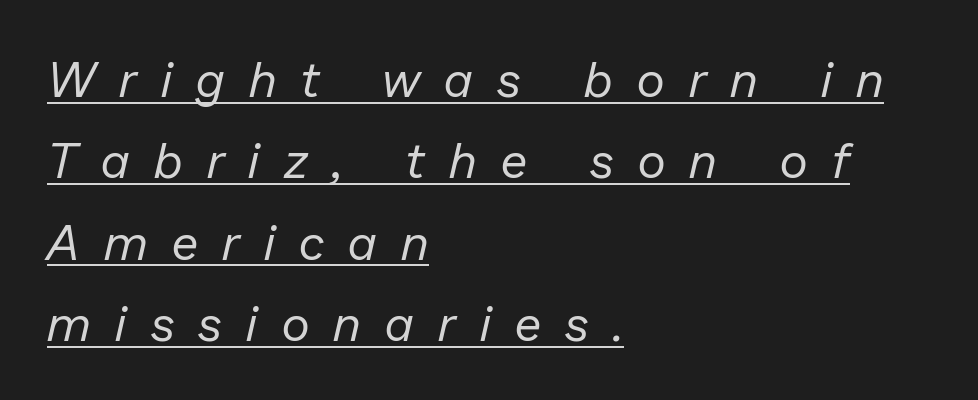
The image shows 49 px regular-weight type, italic (leaning right); set left-aligned, normal line spacing (1.66x), unusually wide letter spacing (+0.5 em), underlined; low stroke contrast and a medium x-height.
